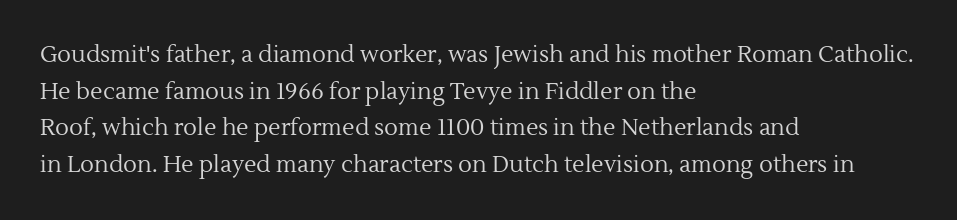
The image shows 23 px text type, upright; set left-aligned, normal line spacing (1.59x), normal letter spacing, not underlined.
